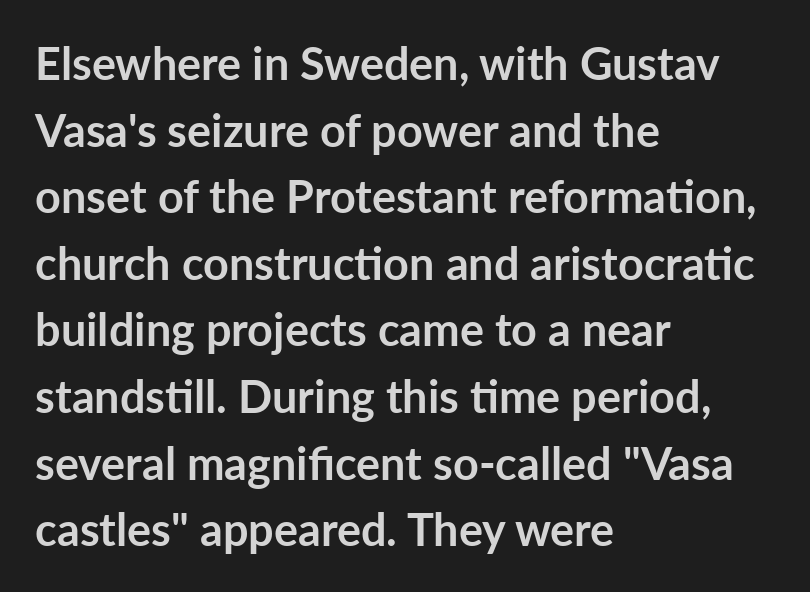
All the whitespace from short lines collects on the right. I'd describe the lettering as bold — thick and assertive. Do the letters lean? They stand straight. The zone under the glyphs is completely vacant. Standard letterfit; no display-style spreading of the glyphs.
